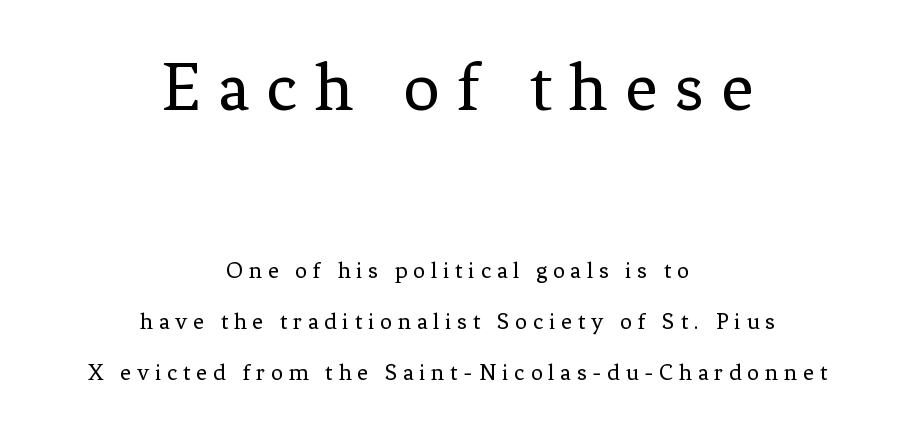
The image shows 72 px regular-weight serif type, upright; set centered, loose line spacing (2.12x), unusually wide letter spacing (+0.24 em), not underlined; the first (top) block is 3.0x larger; low stroke contrast and a medium x-height.
